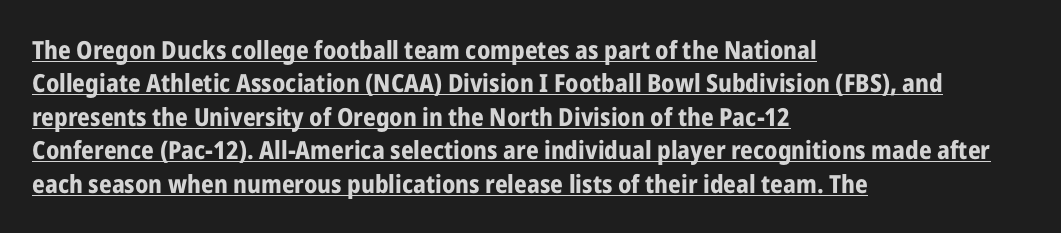
{"italic": "no", "bold": "yes", "underline": "yes", "align": "left", "line_spacing": "normal", "line_spacing_ratio": 1.34, "letter_spacing": "normal", "letter_spacing_em": 0.0, "glyph_px": 25}
